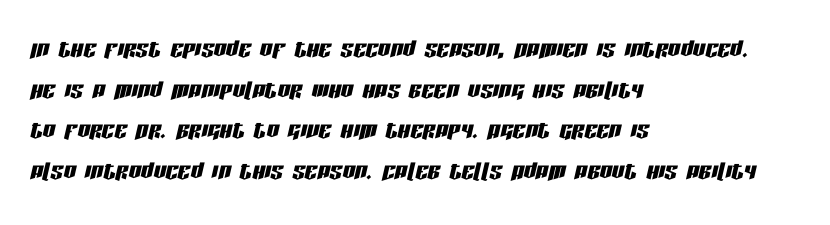
The lines sit at an ordinary, default distance from one another. Every row of glyphs begins at an identical x-position on the left. Looks like regular typesetting: each glyph gets only the width it needs. Standard letterfit; no display-style spreading of the glyphs. Would a proofreader flag this as italicized? Yes.
